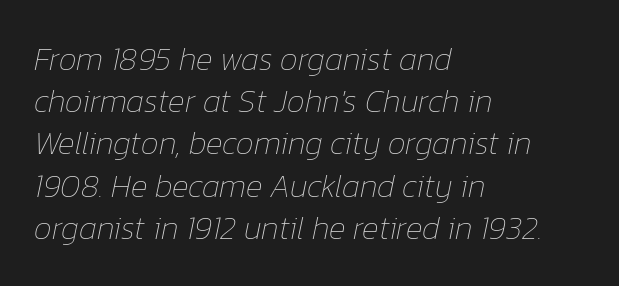
The area under the type is left untouched. This sample has the flowing, uneven cadence of proportional lettering. Is the block centered? No — it sits flush against the left margin. The line texture is even and compact thanks to regular tracking. A typesetter would mark this as italic.
